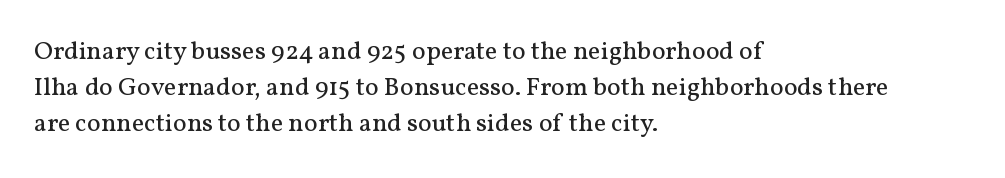
{"italic": "no", "bold": "no", "underline": "no", "align": "left", "line_spacing": "normal", "line_spacing_ratio": 1.39, "letter_spacing": "normal", "letter_spacing_em": 0.0, "glyph_px": 26}
